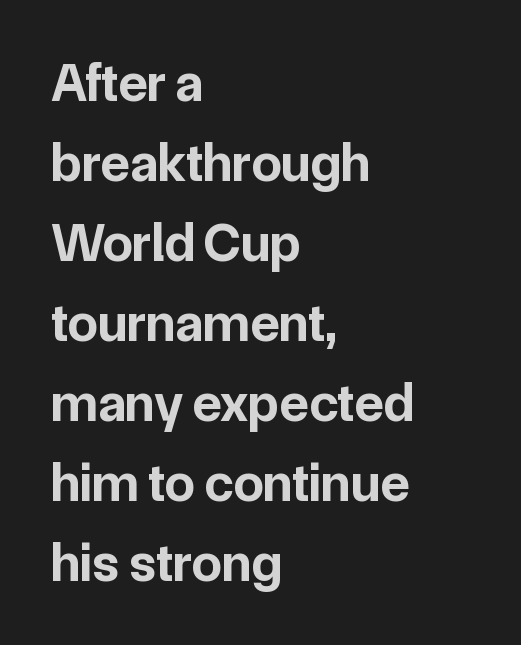
Successive baselines arrive at the customary interval. Standard letterfit; no display-style spreading of the glyphs. Stroke thickness is high; the sample reads as a true bold. These lines are rendered in a variable-pitch font. Rendered with straight, roman letterforms.
